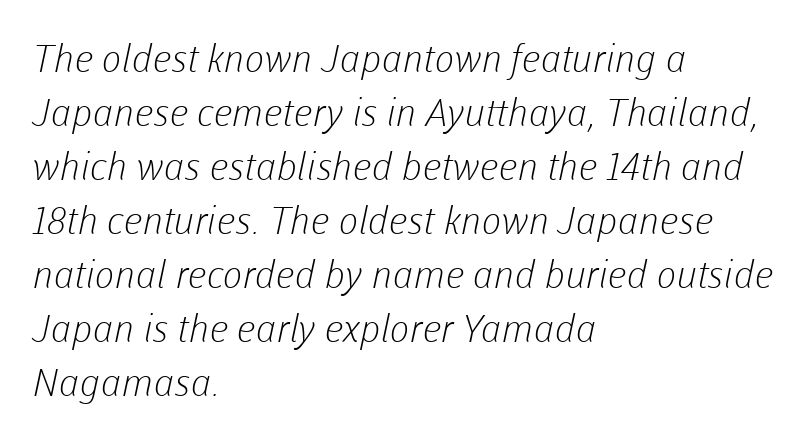
Q: Is the text bold? A: No.
Q: Is the typeface a serif or a sans-serif typeface? A: Sans-serif.
Q: Is the text underlined? A: No.
Q: How is the paragraph aligned? A: Left-aligned.
Q: Is the spacing between letters normal or unusually wide? A: Normal.
Q: Is the spacing between lines tight, normal or loose? A: Normal.
Q: Width (condensed, normal, or wide)? A: Normal.
Q: Stroke contrast? A: Low.
Q: x-height? A: Medium.
Q: Monospaced? A: No.
